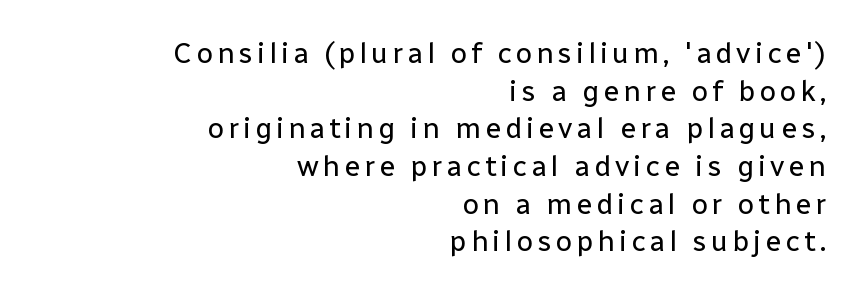
The image shows 29 px regular-weight sans-serif type, upright; set right-aligned, normal line spacing (1.3x), not underlined; low stroke contrast and a medium x-height.
